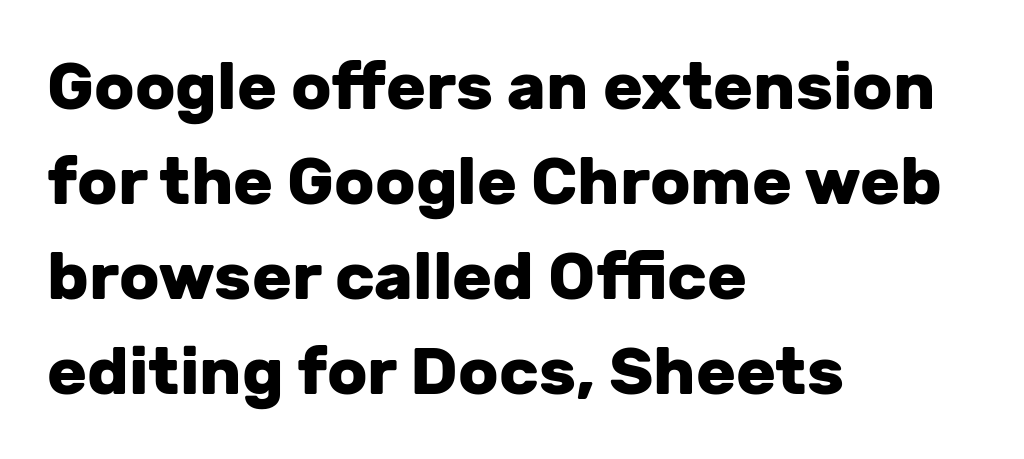
Q: Is the text bold? A: Yes.
Q: Is the text italic (slanted)? A: No, it is upright.
Q: Is the typeface a serif or a sans-serif typeface? A: Sans-serif.
Q: Is the text underlined? A: No.
Q: How is the paragraph aligned? A: Left-aligned.
Q: Is the spacing between letters normal or unusually wide? A: Normal.
Q: Is the spacing between lines tight, normal or loose? A: Normal.
Q: Width (condensed, normal, or wide)? A: Normal.
Q: Stroke contrast? A: Low.
Q: x-height? A: Medium.
Q: Monospaced? A: No.
